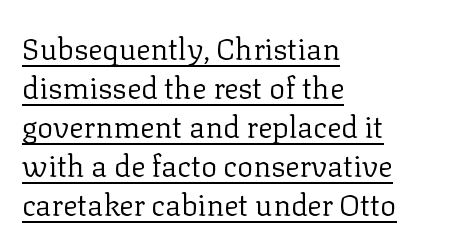
Q: Is the text bold? A: No.
Q: Is the text italic (slanted)? A: No, it is upright.
Q: Is the typeface a serif or a sans-serif typeface? A: Serif.
Q: Is the text underlined? A: Yes.
Q: How is the paragraph aligned? A: Left-aligned.
Q: Is the spacing between letters normal or unusually wide? A: Normal.
Q: Is the spacing between lines tight, normal or loose? A: Normal.
Q: Width (condensed, normal, or wide)? A: Normal.
Q: Stroke contrast? A: Low.
Q: x-height? A: Medium.
Q: Monospaced? A: No.
